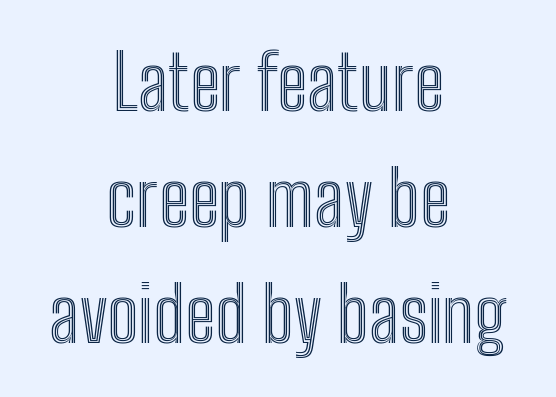
Q: Is the text italic (slanted)? A: No, it is upright.
Q: Is the text underlined? A: No.
Q: How is the paragraph aligned? A: Centered.
Q: Is the spacing between letters normal or unusually wide? A: Normal.
Q: Is the spacing between lines tight, normal or loose? A: Normal.
Q: Width (condensed, normal, or wide)? A: Condensed.
Q: x-height? A: Medium.
Q: Monospaced? A: No.
